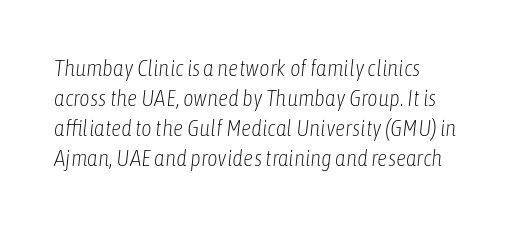
Anything drawn beneath the words? Only blank space. Nothing heavy about these letters — not bold at all. Italic? Definitely — the glyphs are oblique. Regarding leading, the lines here are spaced in the standard way.
